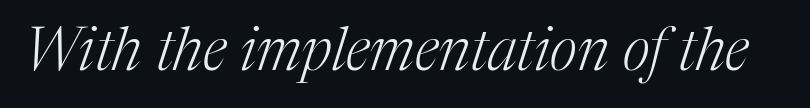
Is this a fixed-width face? No — the glyphs have proportional, varying widths. Is this a sans? No — the strokes have serifs. This rendering features lettering with no underline. The letterforms sit shoulder to shoulder at normal distance. Quick note: italic.
